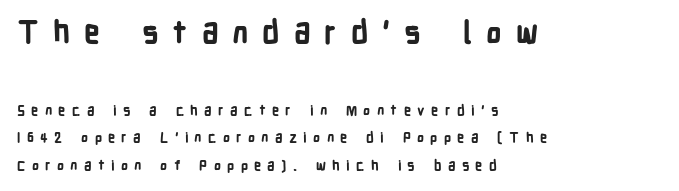
Look at the glyph heights: the upper group is clearly the bigger setting. Every stem runs plumb, perpendicular to the baseline. The typesetting leans heavy: a genuine bold. Each letter keeps its own natural width here, so spacing adapts to shape. The passage shown has open, widely tracked lettering throughout.
